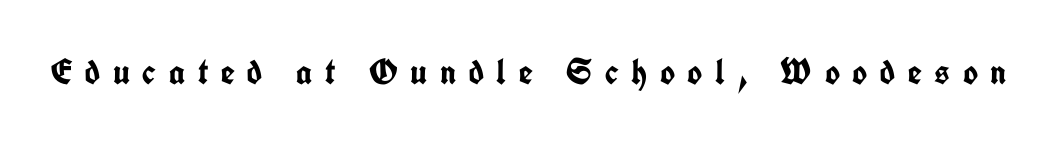
The image shows 36 px semibold, condensed sans-serif type, upright; set unusually wide letter spacing (+0.35 em), not underlined; low stroke contrast and a medium x-height.
